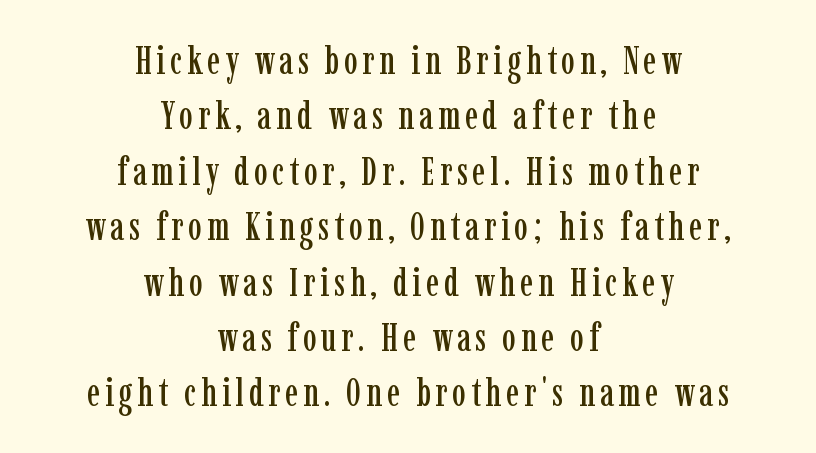
If you folded the block vertically in half, each line would mirror itself in length. The passage shown is typed in a proportional face where columns would drift. The type family on display is of the serif kind. What's the leading like? Ordinary, nothing unusual. Type without underlining. No italicization has been applied; the sample stays upright.
